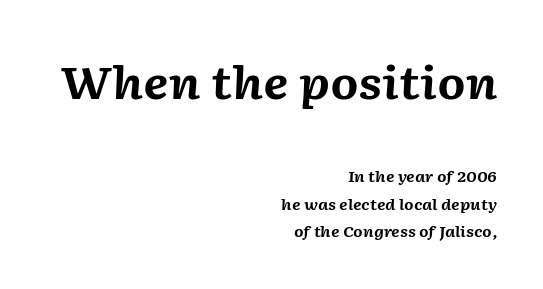
The image shows 45 px bold type, italic (leaning right); set right-aligned, line spacing 1.83x, normal letter spacing, not underlined; the first (top) block is 3.0x larger; medium stroke contrast and a medium x-height.
